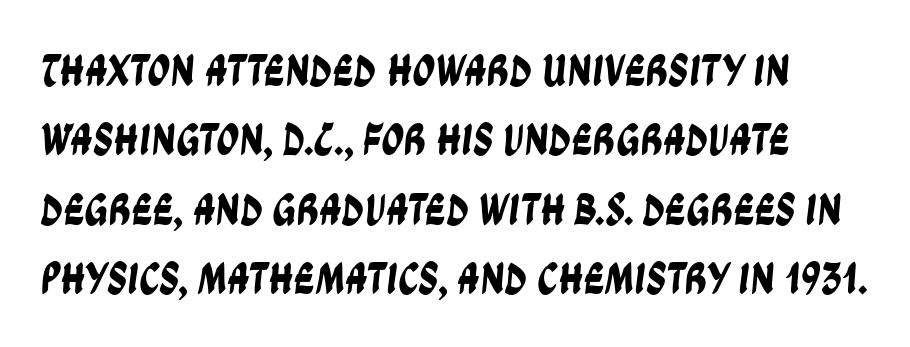
In terms of letterspacing, this is plain default setting. You can tell from the bare stems that sans-serif type was used. Only glyphs here, with clear space below each row. The passage shown is typed in a proportional face where columns would drift.
